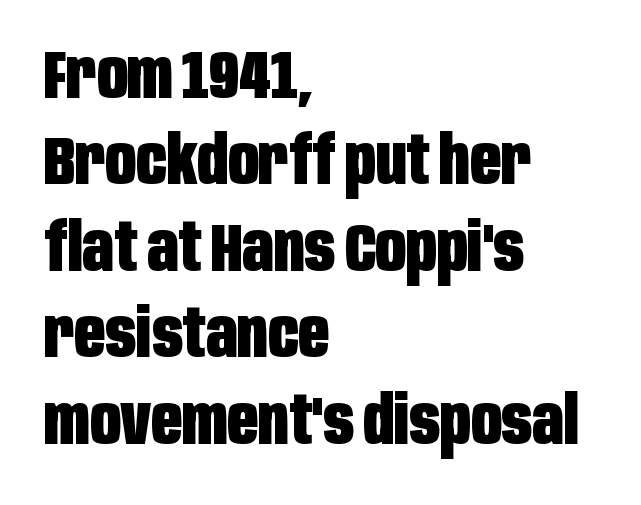
{"serif": "no", "italic": "no", "bold": "yes", "weight": "heavy", "width": "condensed", "stroke_contrast": "low", "x_height": "large", "monospaced": "no", "underline": "no", "align": "left", "line_spacing": "normal", "line_spacing_ratio": 1.29, "letter_spacing": "normal", "letter_spacing_em": 0.0, "glyph_px": 67}
